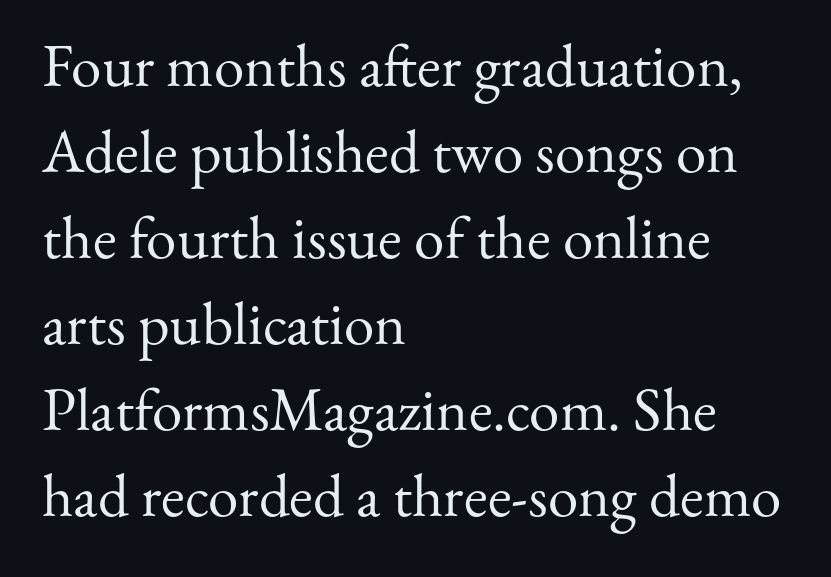
The image shows 61 px regular-weight serif type, upright; set left-aligned, normal line spacing (1.41x), normal letter spacing, not underlined; medium stroke contrast and a small x-height.
